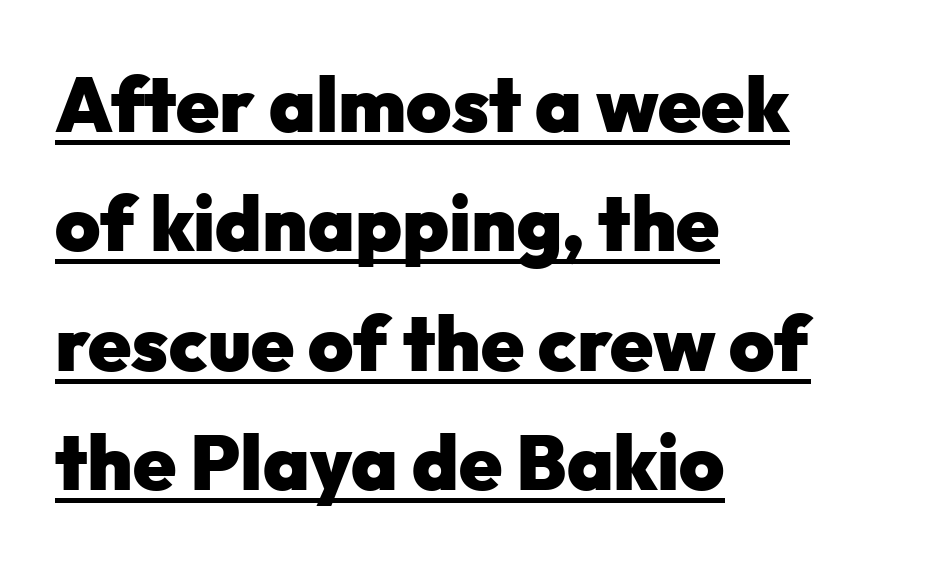
The image shows 77 px heavy sans-serif type, upright; set left-aligned, normal line spacing (1.55x), normal letter spacing, underlined; low stroke contrast and a medium x-height.
